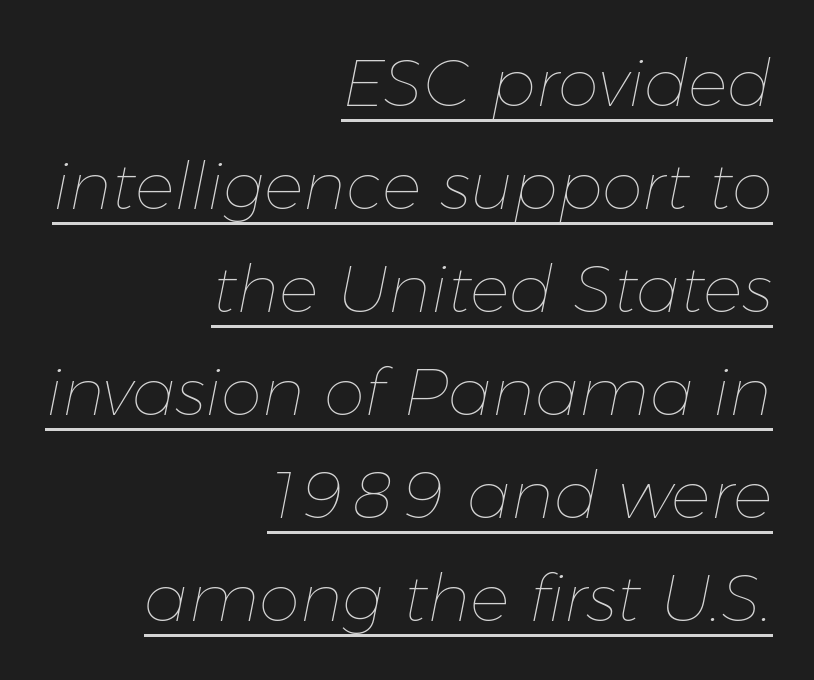
The image shows 66 px thin type, italic (leaning right); set right-aligned, normal line spacing (1.56x), normal letter spacing, underlined; low stroke contrast and a medium x-height.
